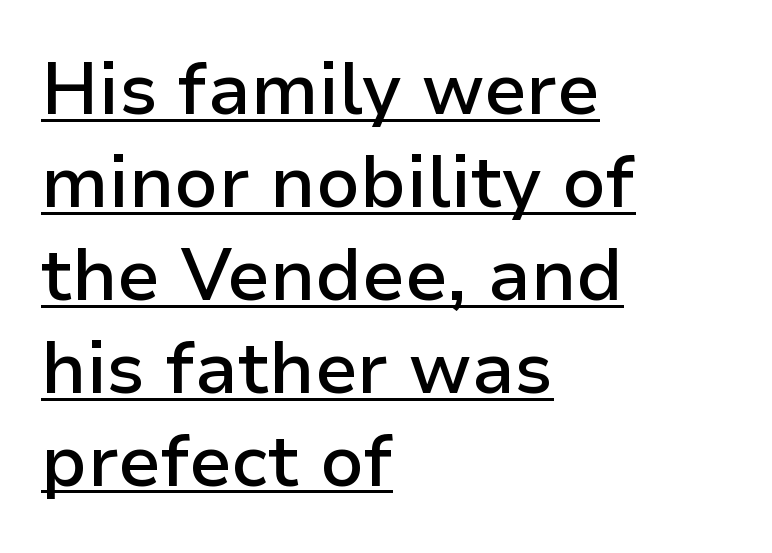
Q: Is the text bold? A: Semi-bold.
Q: Is the text italic (slanted)? A: No, it is upright.
Q: Is the typeface a serif or a sans-serif typeface? A: Sans-serif.
Q: Is the text underlined? A: Yes.
Q: How is the paragraph aligned? A: Left-aligned.
Q: Is the spacing between letters normal or unusually wide? A: Normal.
Q: Is the spacing between lines tight, normal or loose? A: Normal.
Q: Width (condensed, normal, or wide)? A: Normal.
Q: Stroke contrast? A: Low.
Q: x-height? A: Medium.
Q: Monospaced? A: No.
